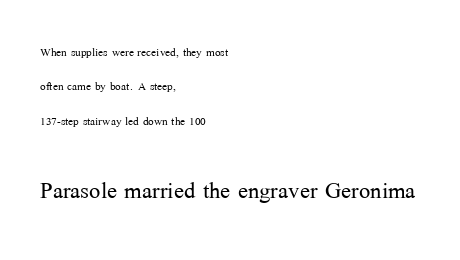
{"serif": "yes", "italic": "no", "bold": "no", "weight": "light", "width": "normal", "stroke_contrast": "medium", "x_height": "medium", "monospaced": "no", "underline": "no", "align": "left", "line_spacing": "loose", "line_spacing_ratio": 2.3, "letter_spacing": "normal", "letter_spacing_em": 0.0, "larger_block": "second", "size_ratio": 2.0, "glyph_px": 30}
